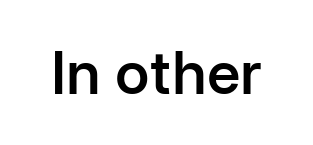
{"serif": "no", "italic": "no", "bold": "semi", "weight": "semibold", "width": "normal", "stroke_contrast": "low", "x_height": "medium", "monospaced": "no", "underline": "no", "letter_spacing": "normal", "letter_spacing_em": 0.0, "glyph_px": 59}
